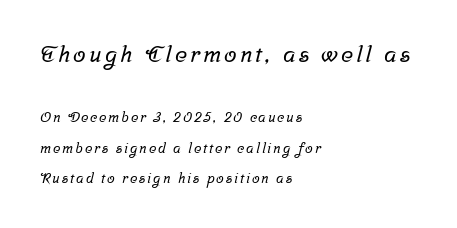
The image shows 23 px text type; set left-aligned, loose line spacing (2.17x), not underlined; the first (top) block is 1.64x larger.
